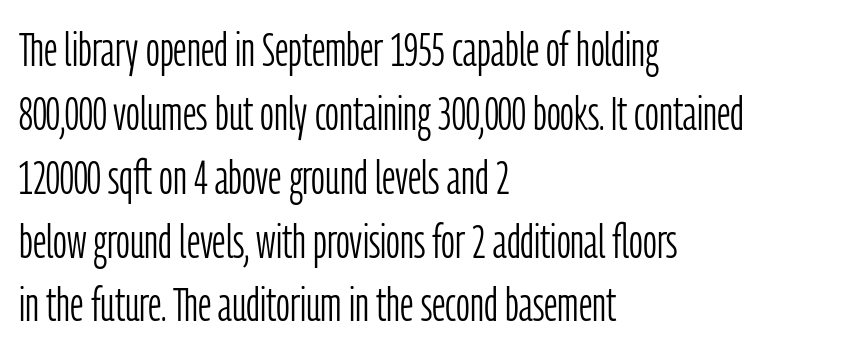
{"serif": "no", "italic": "no", "bold": "no", "weight": "light", "width": "condensed", "stroke_contrast": "low", "x_height": "medium", "monospaced": "no", "underline": "no", "align": "left", "line_spacing": "normal", "line_spacing_ratio": 1.33, "letter_spacing": "normal", "letter_spacing_em": 0.0, "glyph_px": 48}
